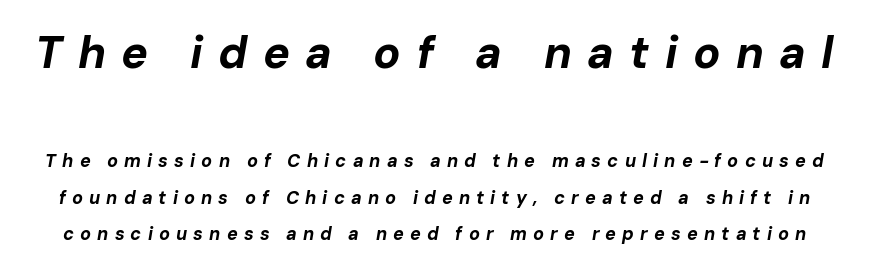
Q: Is the text bold? A: Yes.
Q: Is the text italic (slanted)? A: Yes, it leans right by about 10 degrees.
Q: Is the text underlined? A: No.
Q: Is the spacing between letters normal or unusually wide? A: Unusually wide.
Q: Is the spacing between lines tight, normal or loose? A: Loose.
Q: Which block of text is set in a larger size, the first (top) or the second (bottom)? A: The first (top) one.
Q: Width (condensed, normal, or wide)? A: Normal.
Q: Stroke contrast? A: Low.
Q: x-height? A: Medium.
Q: Monospaced? A: No.
